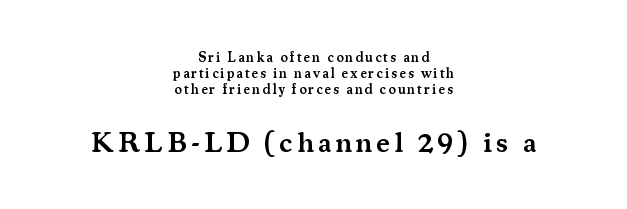
Q: Is the text bold? A: Semi-bold.
Q: Is the text italic (slanted)? A: No, it is upright.
Q: Is the typeface a serif or a sans-serif typeface? A: Serif.
Q: Is the text underlined? A: No.
Q: How is the paragraph aligned? A: Centered.
Q: Is the spacing between lines tight, normal or loose? A: Tight.
Q: Which block of text is set in a larger size, the first (top) or the second (bottom)? A: The second (bottom) one.
Q: Width (condensed, normal, or wide)? A: Normal.
Q: Stroke contrast? A: Medium.
Q: x-height? A: Small.
Q: Monospaced? A: No.
